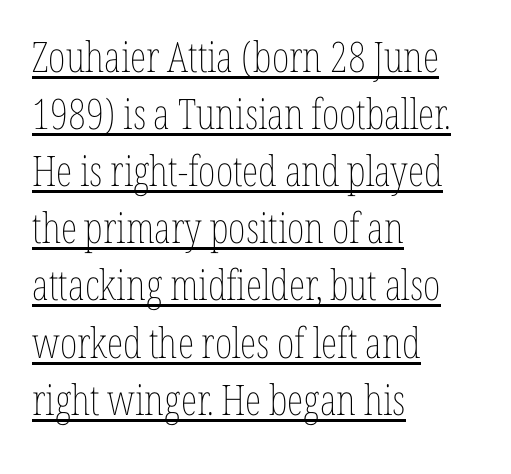
Vertical strokes here are truly vertical. Does the leading feel generous? No, just average. The typesetting does not lean heavy: it is not bold. Caption: multi-line text, flush left, ragged right. Caption: standard tracking, unaltered.
